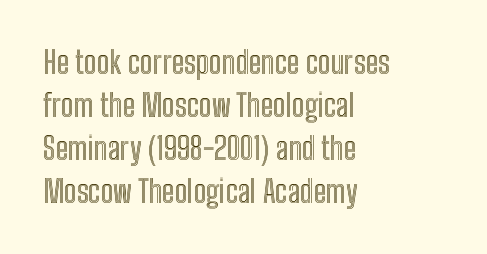
Q: Is the text italic (slanted)? A: No, it is upright.
Q: Is the text underlined? A: No.
Q: How is the paragraph aligned? A: Left-aligned.
Q: Is the spacing between letters normal or unusually wide? A: Normal.
Q: Is the spacing between lines tight, normal or loose? A: Normal.
Q: Width (condensed, normal, or wide)? A: Condensed.
Q: x-height? A: Medium.
Q: Monospaced? A: No.
